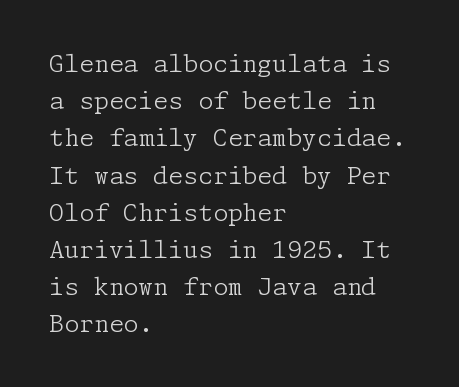
The image shows 24 px text type, upright; set left-aligned, normal line spacing (1.55x), normal letter spacing, not underlined.
